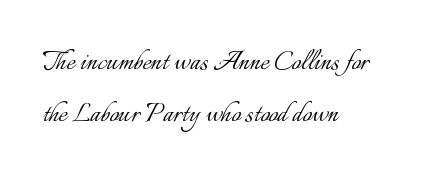
{"bold": "no", "weight": "light", "width": "normal", "stroke_contrast": "low", "x_height": "small", "monospaced": "no", "underline": "no", "align": "left", "line_spacing": "normal", "line_spacing_ratio": 1.57, "letter_spacing": "normal", "letter_spacing_em": 0.0, "glyph_px": 33}
